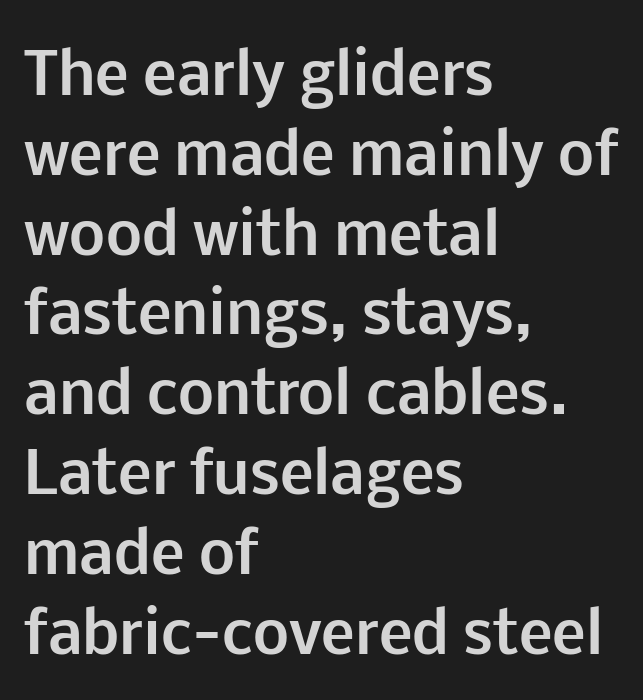
{"serif": "no", "italic": "no", "bold": "yes", "weight": "bold", "width": "normal", "stroke_contrast": "low", "x_height": "medium", "monospaced": "no", "underline": "no", "align": "left", "line_spacing": "normal", "line_spacing_ratio": 1.4, "letter_spacing": "normal", "letter_spacing_em": 0.0, "glyph_px": 57}
